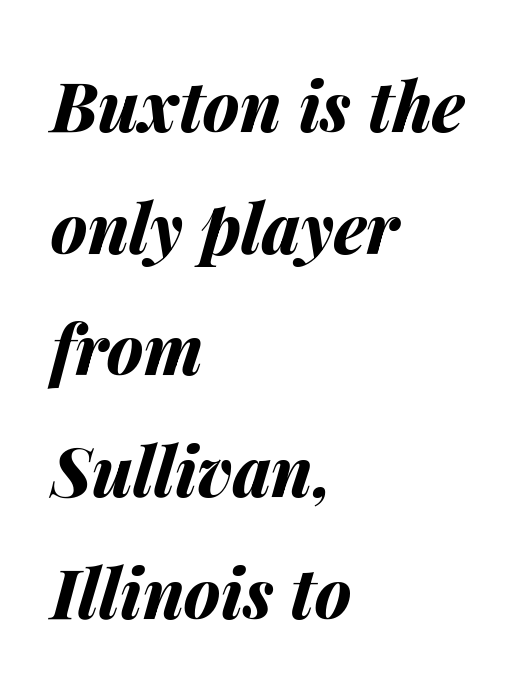
This rendering uses left alignment, leaving the right contour irregular. The font is running at its bold setting. Slant detected: the letters are inclined. Spacing verdict: proportional, widths tailored to each character.
